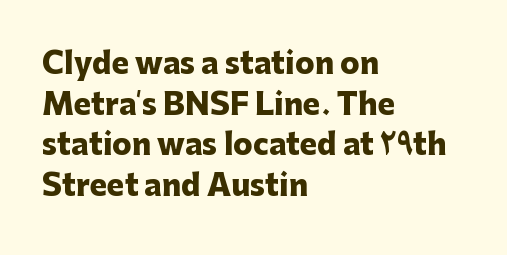
Q: Is the text bold? A: Yes.
Q: Is the text italic (slanted)? A: No, it is upright.
Q: Is the typeface a serif or a sans-serif typeface? A: Sans-serif.
Q: Is the text underlined? A: No.
Q: How is the paragraph aligned? A: Left-aligned.
Q: Is the spacing between letters normal or unusually wide? A: Normal.
Q: Is the spacing between lines tight, normal or loose? A: Normal.
Q: Width (condensed, normal, or wide)? A: Normal.
Q: Stroke contrast? A: Low.
Q: x-height? A: Medium.
Q: Monospaced? A: No.
